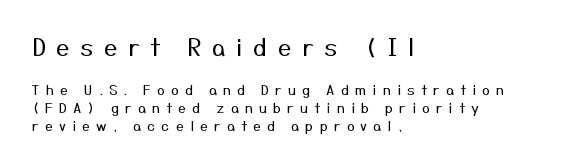
Posture: upright roman. Alignment: flush left. Typesetter's note — upper block bumped up in size, lower block left smaller. Someone cranked the tracking dial way up on this one. Vertically, the passage feels balanced, rows spaced as you'd expect. A clean baseline with only descenders dipping below it.
